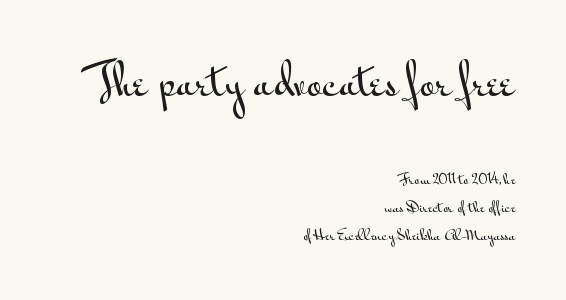
The image shows 42 px wide sans-serif type; set right-aligned, loose line spacing (1.99x), normal letter spacing, not underlined; the first (top) block is 3.0x larger; medium stroke contrast and a small x-height.
